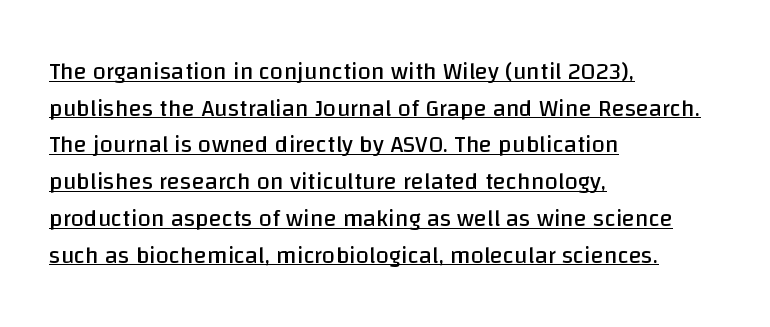
{"italic": "no", "bold": "no", "underline": "yes", "align": "left", "line_spacing": "normal", "line_spacing_ratio": 1.53, "letter_spacing": "normal", "letter_spacing_em": 0.0, "glyph_px": 24}
